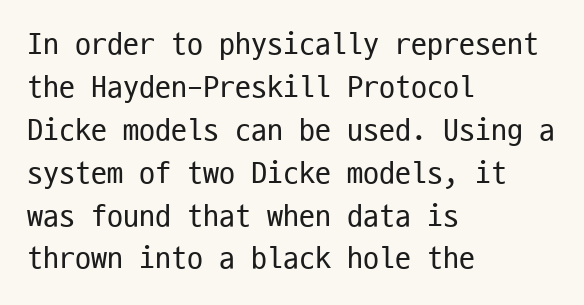
The image shows 32 px regular-weight, condensed sans-serif type, upright, monospaced; set left-aligned, normal line spacing (1.34x), normal letter spacing, not underlined; low stroke contrast and a medium x-height.
